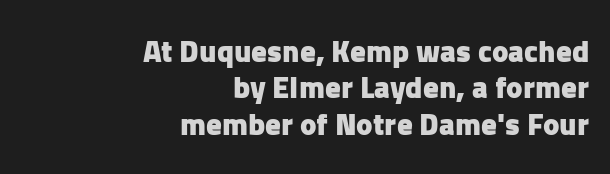
The image shows 31 px heavy sans-serif type, upright; set right-aligned, line spacing 1.17x, normal letter spacing, not underlined; low stroke contrast and a medium x-height.
